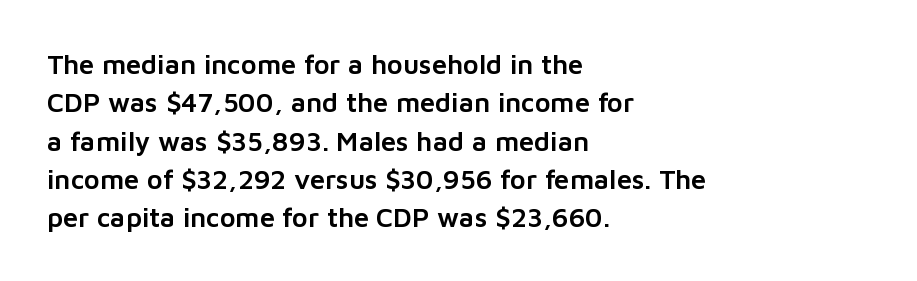
The image shows 27 px text type, upright; set left-aligned, normal line spacing (1.42x), normal letter spacing, not underlined.
